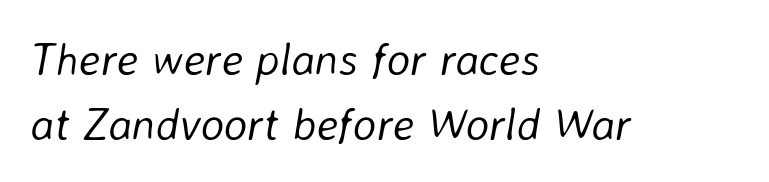
Q: Is the text bold? A: No.
Q: Is the text italic (slanted)? A: Yes, it leans right by about 8 degrees.
Q: Is the text underlined? A: No.
Q: How is the paragraph aligned? A: Left-aligned.
Q: Is the spacing between letters normal or unusually wide? A: Normal.
Q: Is the spacing between lines tight, normal or loose? A: Normal.
Q: Width (condensed, normal, or wide)? A: Normal.
Q: Stroke contrast? A: Low.
Q: x-height? A: Medium.
Q: Monospaced? A: No.
